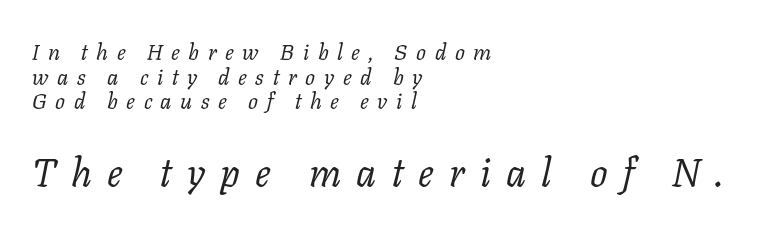
{"serif": "yes", "italic": "yes", "lean": "right", "slant_degrees": 11, "bold": "no", "weight": "regular", "width": "normal", "stroke_contrast": "low", "x_height": "medium", "monospaced": "no", "underline": "no", "align": "left", "line_spacing": "tight", "line_spacing_ratio": 1.12, "letter_spacing": "wide", "letter_spacing_em": 0.39, "larger_block": "second", "size_ratio": 1.77, "glyph_px": 39}
